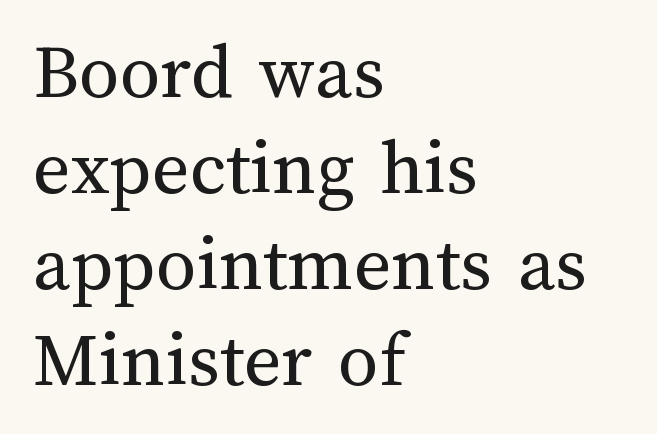
{"italic": "no", "bold": "no", "weight": "regular", "width": "normal", "stroke_contrast": "medium", "x_height": "medium", "monospaced": "no", "underline": "no", "align": "left", "line_spacing_ratio": 1.2, "letter_spacing": "normal", "letter_spacing_em": 0.0, "glyph_px": 80}
